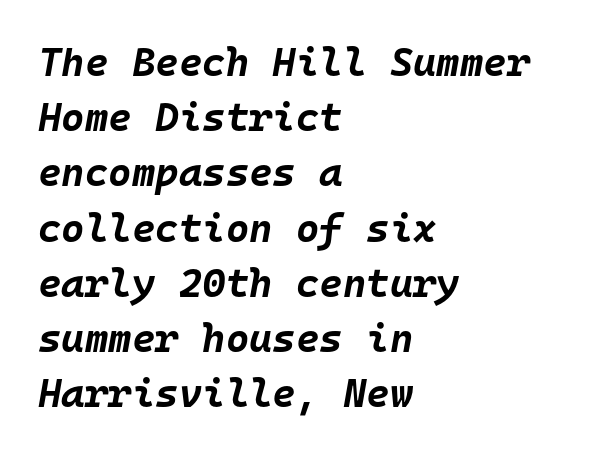
Q: Is the text bold? A: Yes.
Q: Is the text italic (slanted)? A: Yes, it leans right by about 10 degrees.
Q: Is the text underlined? A: No.
Q: How is the paragraph aligned? A: Left-aligned.
Q: Is the spacing between letters normal or unusually wide? A: Normal.
Q: Is the spacing between lines tight, normal or loose? A: Normal.
Q: Width (condensed, normal, or wide)? A: Normal.
Q: Stroke contrast? A: Low.
Q: x-height? A: Large.
Q: Monospaced? A: Yes.
